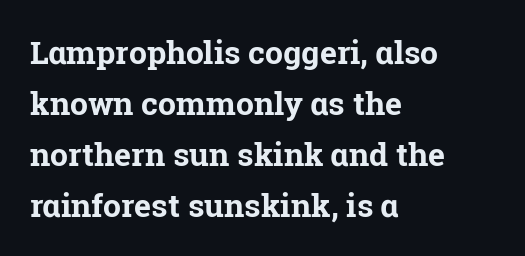
The image shows 32 px bold serif type, upright; set left-aligned, normal line spacing (1.59x), normal letter spacing, not underlined; low stroke contrast and a medium x-height.
